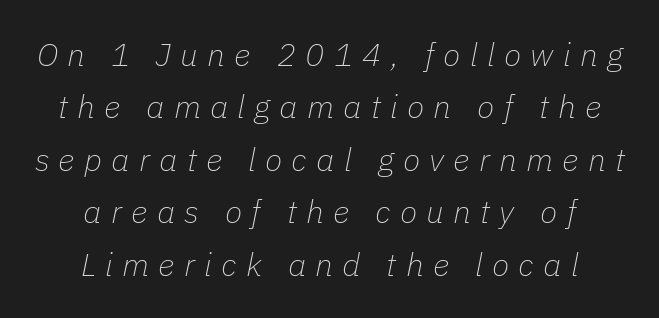
{"italic": "yes", "lean": "right", "slant_degrees": 11, "bold": "no", "weight": "thin", "width": "normal", "stroke_contrast": "low", "x_height": "medium", "monospaced": "no", "underline": "no", "align": "center", "line_spacing": "normal", "line_spacing_ratio": 1.64, "letter_spacing": "wide", "letter_spacing_em": 0.29, "glyph_px": 32}
